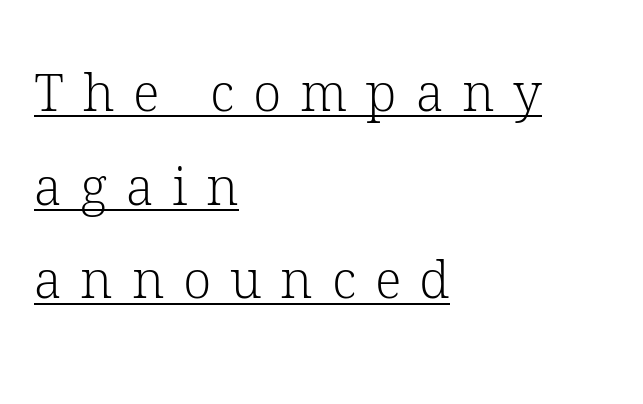
Q: Is the text bold? A: No.
Q: Is the text italic (slanted)? A: No, it is upright.
Q: Is the typeface a serif or a sans-serif typeface? A: Serif.
Q: Is the text underlined? A: Yes.
Q: How is the paragraph aligned? A: Left-aligned.
Q: Is the spacing between letters normal or unusually wide? A: Unusually wide.
Q: Width (condensed, normal, or wide)? A: Normal.
Q: Stroke contrast? A: Low.
Q: x-height? A: Medium.
Q: Monospaced? A: No.
